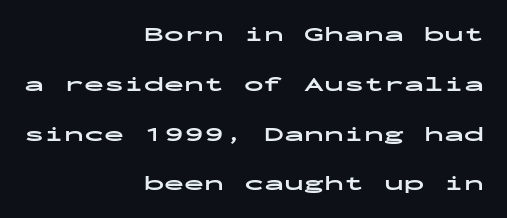
{"italic": "no", "bold": "yes", "underline": "no", "align": "right", "line_spacing": "loose", "line_spacing_ratio": 2.49, "letter_spacing": "normal", "letter_spacing_em": 0.0, "glyph_px": 20}
